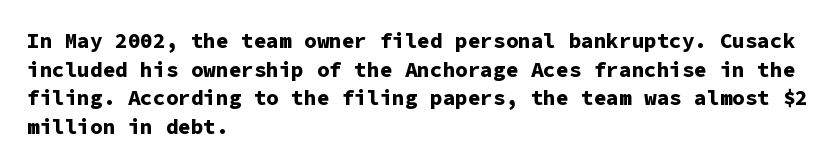
Notice how descenders clear the ascenders below comfortably — that's standard leading. Clear beneath every line of the passage. These lines are set flush left with a ragged right edge. The type sits square on the baseline with zero lean. Each word holds together tightly as a unit, with standard inter-letter gaps.
